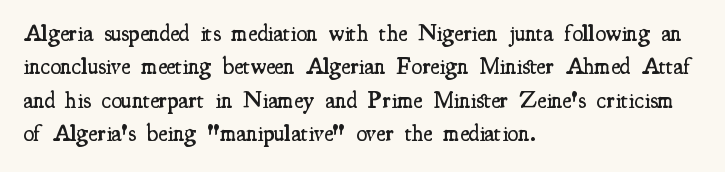
{"italic": "no", "bold": "semi", "underline": "no", "align": "left", "line_spacing": "normal", "line_spacing_ratio": 1.39, "letter_spacing": "normal", "letter_spacing_em": 0.0, "glyph_px": 24}
